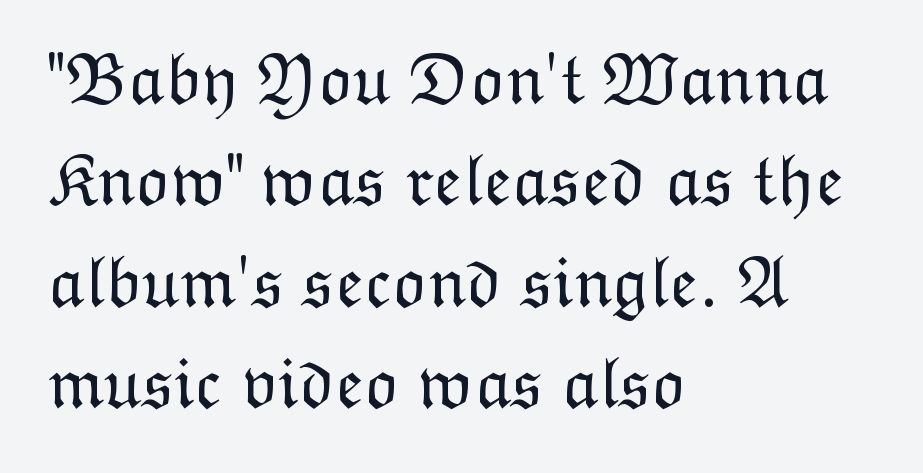
{"italic": "no", "bold": "no", "weight": "light", "width": "normal", "stroke_contrast": "low", "x_height": "medium", "monospaced": "no", "underline": "no", "align": "left", "line_spacing": "normal", "line_spacing_ratio": 1.39, "letter_spacing": "normal", "letter_spacing_em": 0.0, "glyph_px": 73}
